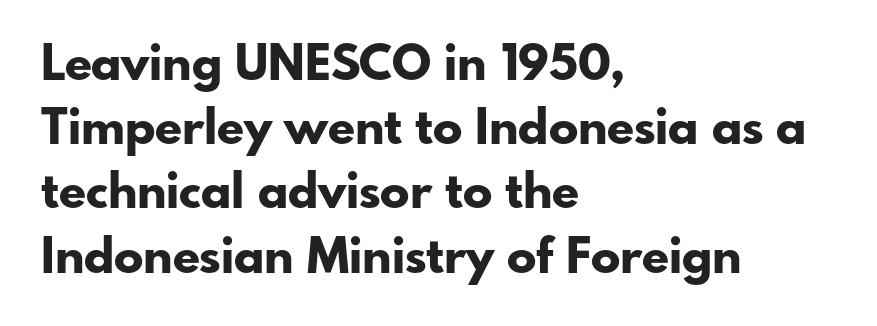
Examine the stroke ends and you'll find no serifs. Note the varied advance widths — an 'i' is clearly narrower than an 'm'. Where is the straight margin? On the left. Its strokes are broad and dark, the hallmark of bold type.
